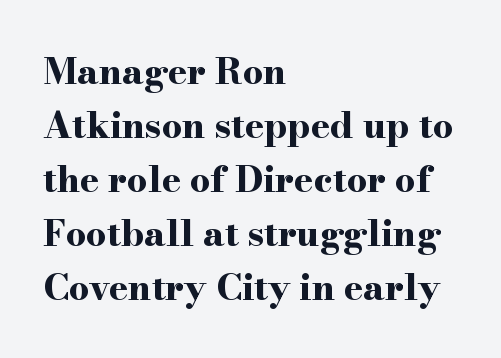
The image shows 36 px bold, wide serif type, upright; set left-aligned, normal line spacing (1.5x), normal letter spacing, not underlined; high stroke contrast and a small x-height.
